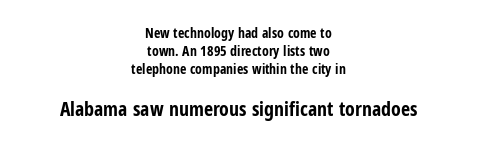
{"italic": "no", "bold": "yes", "underline": "no", "align": "center", "line_spacing": "normal", "line_spacing_ratio": 1.29, "letter_spacing": "normal", "letter_spacing_em": 0.0, "larger_block": "second", "size_ratio": 1.43, "glyph_px": 20}
